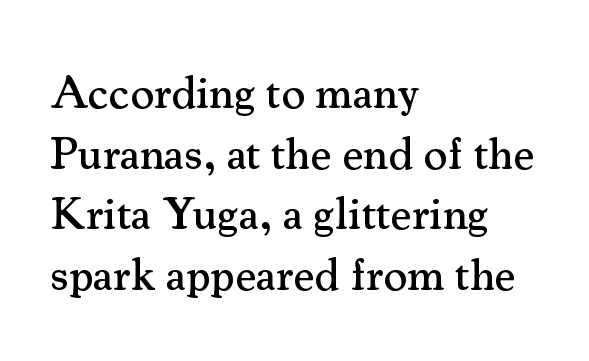
The image shows 46 px serif type, upright; set left-aligned, normal line spacing (1.32x), normal letter spacing, not underlined; medium stroke contrast and a small x-height.
